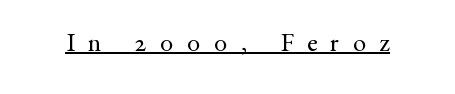
Q: Is the text bold? A: No.
Q: Is the text italic (slanted)? A: No, it is upright.
Q: Is the text underlined? A: Yes.
Q: Is the spacing between letters normal or unusually wide? A: Unusually wide.
